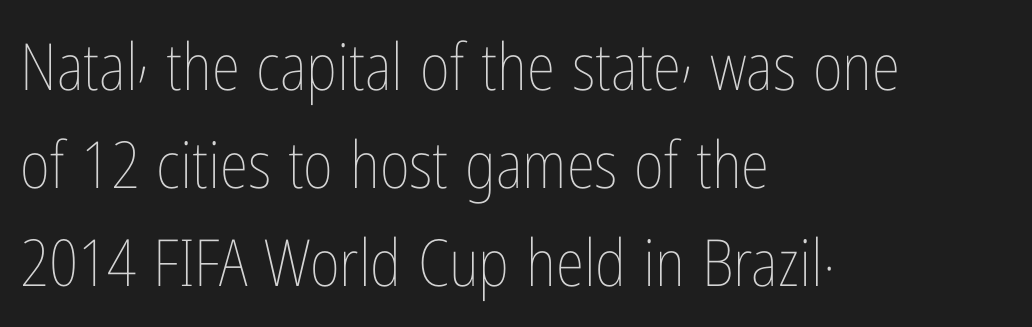
This sample uses plain, unmodified letter spacing. Posture: vertical. The rag falls on the right side of this text block. Regular leading.
